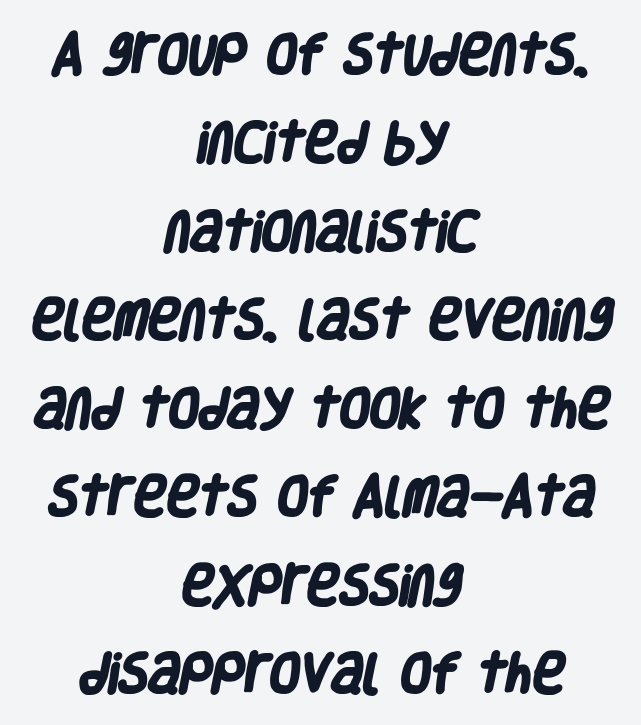
This sample has the flowing, uneven cadence of proportional lettering. Nothing sits at the stroke ends, so this counts as sans-serif. These lines are centered, leaving both edges ragged. You'd pick this weight for a headline — it's a proper bold.
